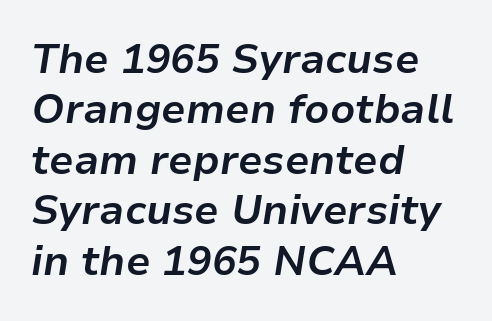
{"italic": "yes", "lean": "right", "slant_degrees": 9, "bold": "yes", "weight": "bold", "width": "normal", "stroke_contrast": "low", "x_height": "medium", "monospaced": "no", "underline": "no", "align": "left", "line_spacing_ratio": 1.23, "letter_spacing": "normal", "letter_spacing_em": 0.0, "glyph_px": 41}
